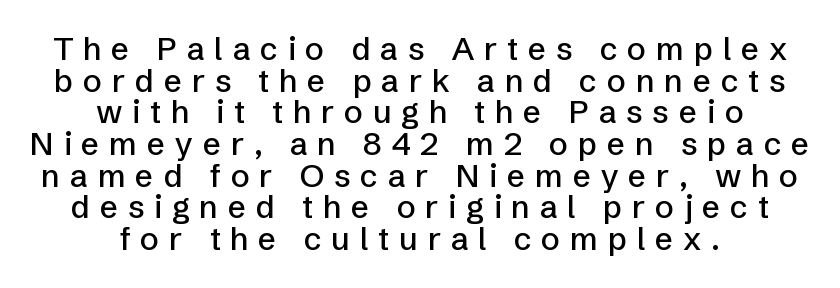
Unmarked baselines from the first word to the last. Between one letter and the next there's a generous, obvious gap. Do the letters lean? They stand straight. Very little white space separates one row of letters from the next.
